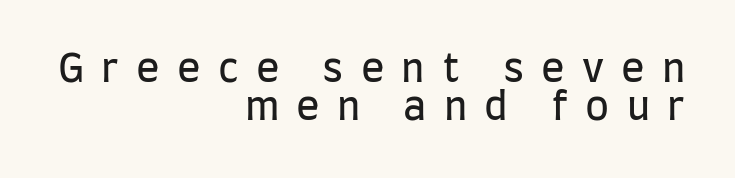
The image shows 39 px regular-weight, condensed sans-serif type, upright; set right-aligned, tight line spacing (0.97x), unusually wide letter spacing (+0.44 em), not underlined; low stroke contrast and a large x-height.
